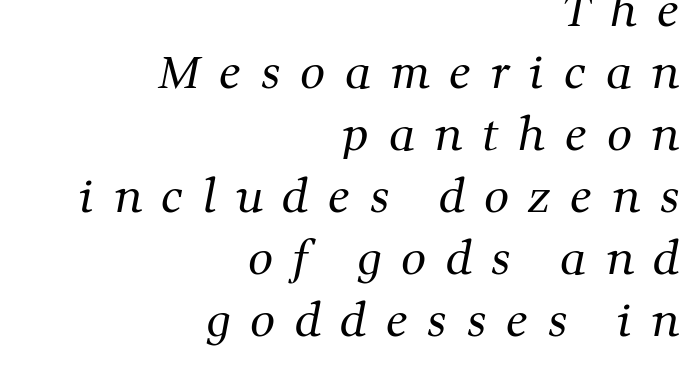
{"serif": "yes", "bold": "no", "weight": "regular", "width": "normal", "stroke_contrast": "medium", "x_height": "medium", "monospaced": "no", "underline": "no", "align": "right", "line_spacing": "normal", "line_spacing_ratio": 1.41, "letter_spacing": "wide", "letter_spacing_em": 0.45, "glyph_px": 44}
